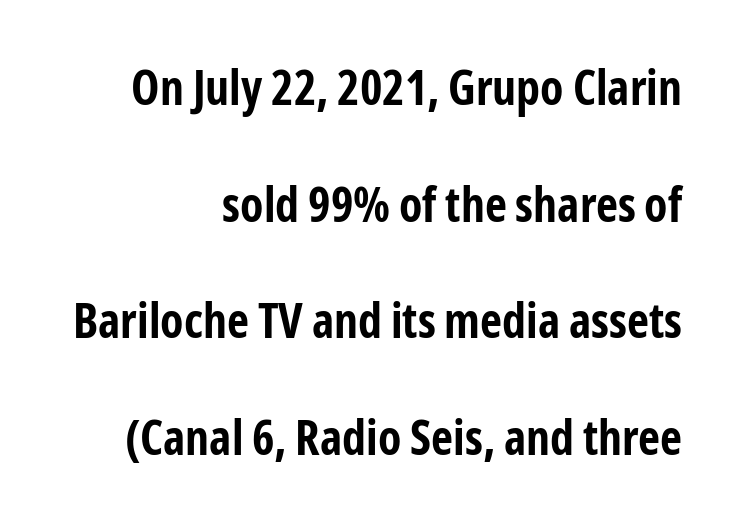
{"serif": "no", "italic": "no", "bold": "yes", "weight": "bold", "width": "condensed", "stroke_contrast": "low", "x_height": "medium", "monospaced": "no", "underline": "no", "align": "right", "line_spacing": "loose", "line_spacing_ratio": 2.43, "letter_spacing": "normal", "letter_spacing_em": 0.0, "glyph_px": 48}
